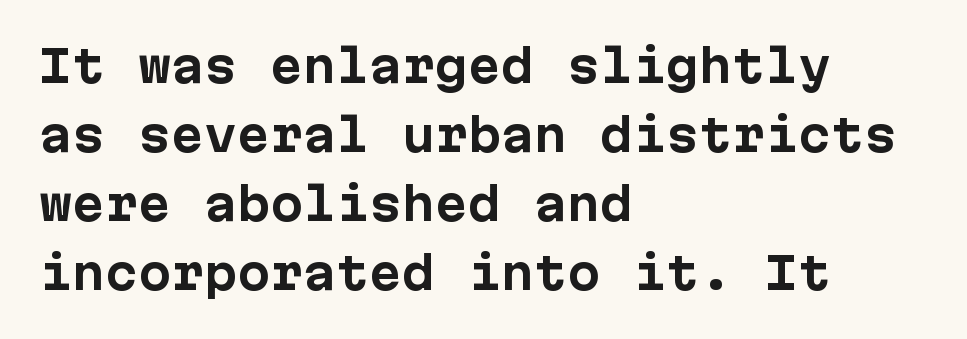
Q: Is the text bold? A: Yes.
Q: Is the text italic (slanted)? A: No, it is upright.
Q: Is the typeface a serif or a sans-serif typeface? A: Sans-serif.
Q: Is the text underlined? A: No.
Q: How is the paragraph aligned? A: Left-aligned.
Q: Is the spacing between letters normal or unusually wide? A: Normal.
Q: Is the spacing between lines tight, normal or loose? A: Normal.
Q: Width (condensed, normal, or wide)? A: Normal.
Q: Stroke contrast? A: Low.
Q: x-height? A: Medium.
